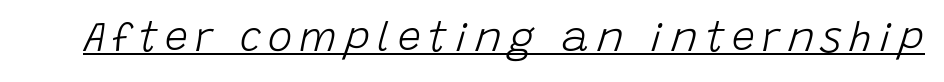
Q: Is the text bold? A: No.
Q: Is the text italic (slanted)? A: Yes, it leans right by about 15 degrees.
Q: Is the text underlined? A: Yes.
Q: Width (condensed, normal, or wide)? A: Normal.
Q: Stroke contrast? A: Low.
Q: x-height? A: Large.
Q: Monospaced? A: No.
